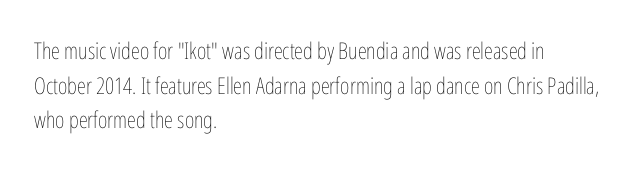
Q: Is the text bold? A: No.
Q: Is the text italic (slanted)? A: No, it is upright.
Q: Is the text underlined? A: No.
Q: How is the paragraph aligned? A: Left-aligned.
Q: Is the spacing between letters normal or unusually wide? A: Normal.
Q: Is the spacing between lines tight, normal or loose? A: Normal.
